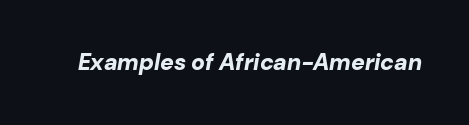
The image shows 23 px bold type, italic (leaning right); set normal letter spacing, not underlined.
